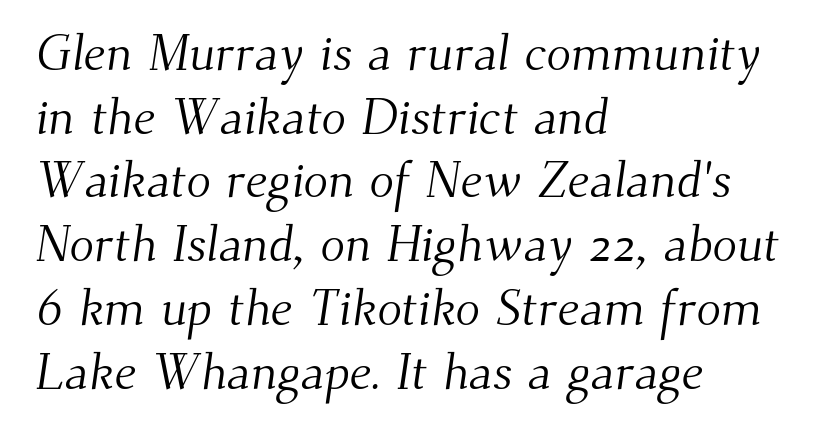
The image shows 51 px light serif type; set left-aligned, normal line spacing (1.25x), normal letter spacing, not underlined; medium stroke contrast and a small x-height.
